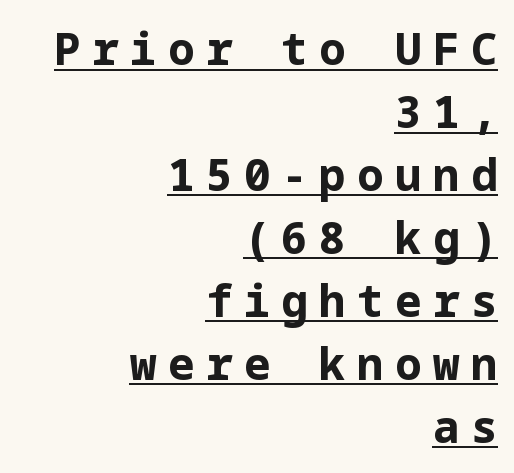
The image shows 44 px bold sans-serif type, upright; set right-aligned, normal line spacing (1.43x), unusually wide letter spacing (+0.26 em), underlined; low stroke contrast and a medium x-height.
